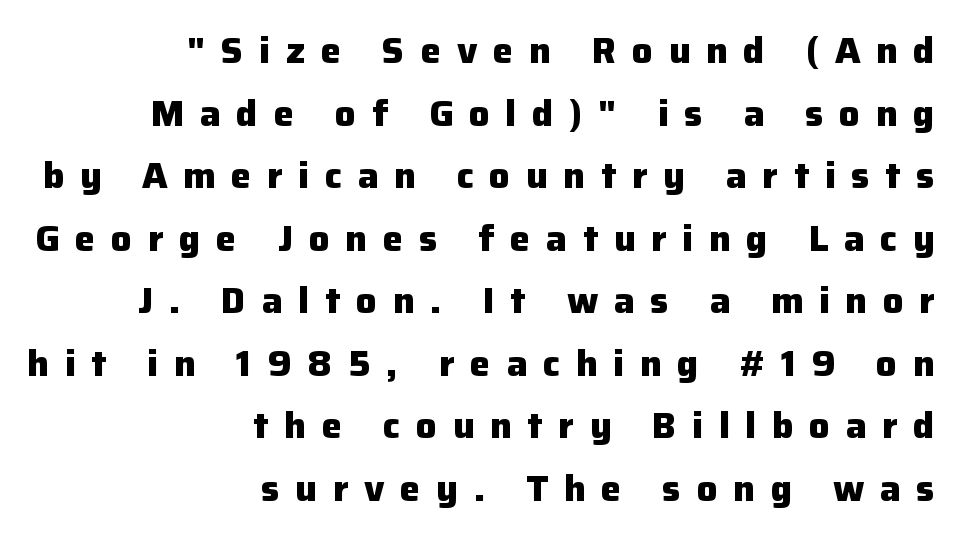
{"serif": "no", "italic": "no", "bold": "yes", "weight": "heavy", "width": "normal", "stroke_contrast": "low", "x_height": "medium", "monospaced": "no", "underline": "no", "align": "right", "line_spacing": "normal", "line_spacing_ratio": 1.69, "letter_spacing": "wide", "letter_spacing_em": 0.42, "glyph_px": 37}
